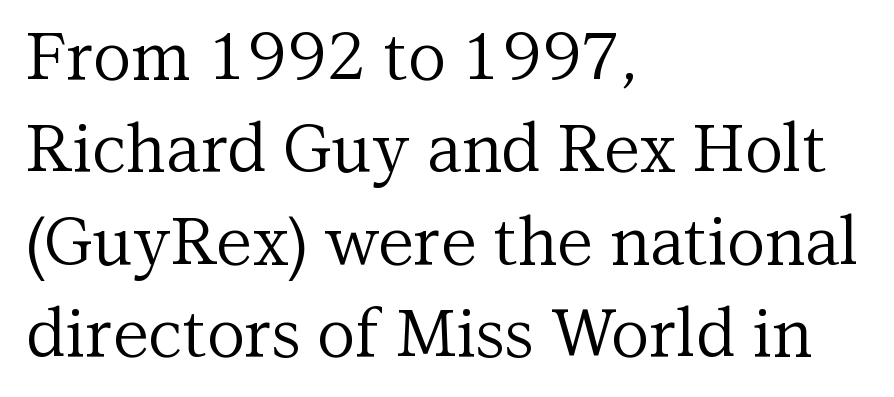
I'd call this a serif setting — the letters wear small feet. The lines in this sample share a left origin and differ only in where they stop. Summary of vertical rhythm: regular, with standard interline spacing. You could not count columns in this text — the font is proportionally spaced. The lettering holds an erect, upright posture throughout.
